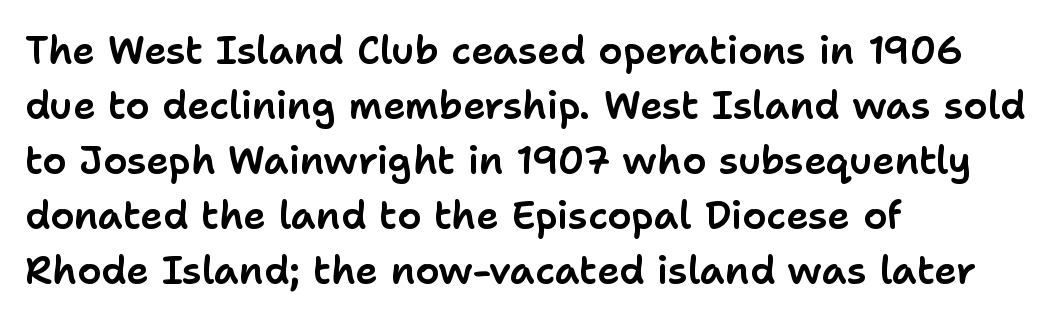
{"serif": "no", "italic": "no", "width": "normal", "stroke_contrast": "low", "x_height": "medium", "monospaced": "no", "underline": "no", "align": "left", "line_spacing": "normal", "line_spacing_ratio": 1.45, "letter_spacing": "normal", "letter_spacing_em": 0.0, "glyph_px": 38}
